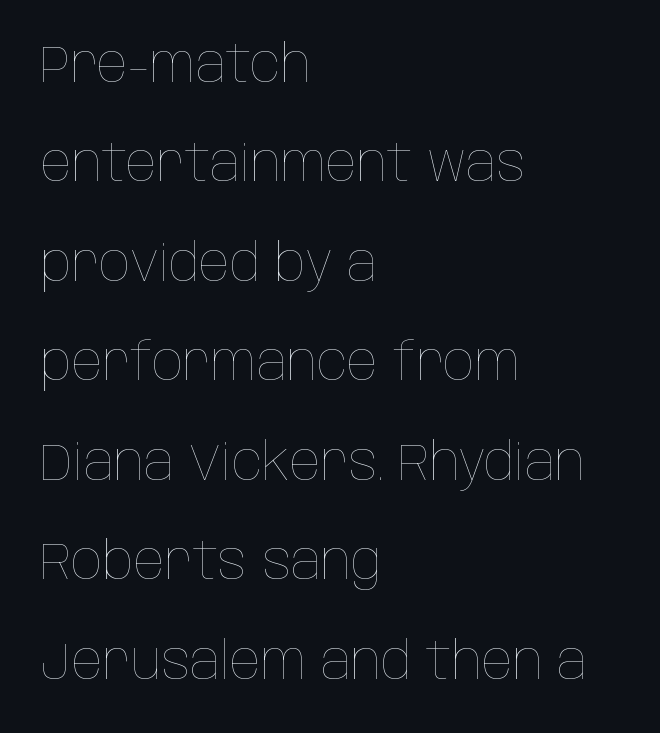
{"italic": "no", "bold": "no", "weight": "thin", "width": "condensed", "stroke_contrast": "low", "x_height": "large", "monospaced": "no", "underline": "no", "align": "left", "line_spacing": "loose", "line_spacing_ratio": 1.95, "letter_spacing": "normal", "letter_spacing_em": 0.0, "glyph_px": 51}
